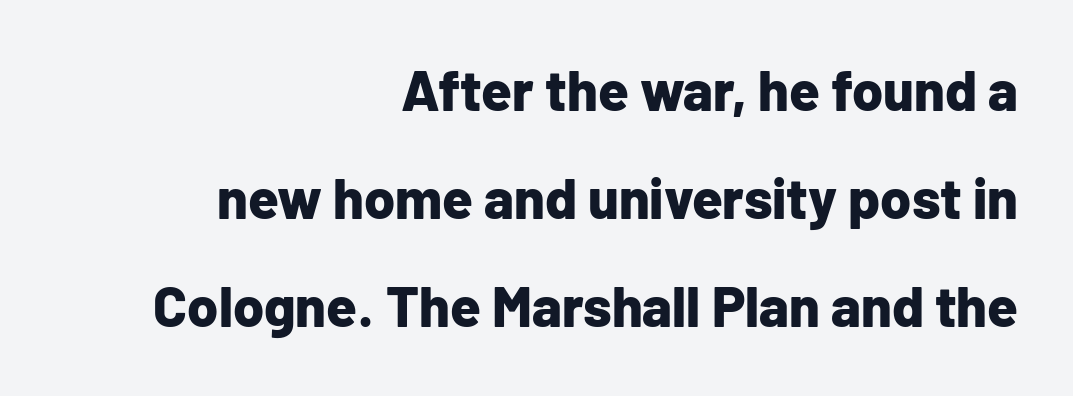
{"serif": "no", "italic": "no", "bold": "yes", "weight": "bold", "width": "normal", "stroke_contrast": "low", "x_height": "medium", "monospaced": "no", "underline": "no", "align": "right", "line_spacing": "loose", "line_spacing_ratio": 1.93, "letter_spacing": "normal", "letter_spacing_em": 0.0, "glyph_px": 56}
